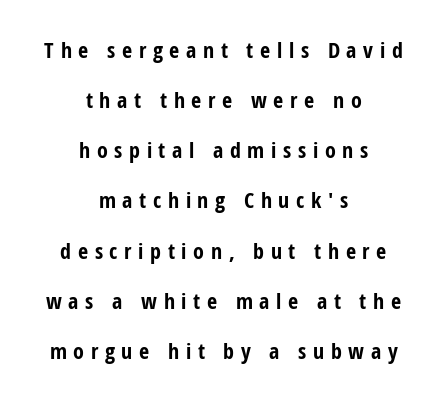
The image shows 22 px bold type, upright; set centered, loose line spacing (2.28x), unusually wide letter spacing (+0.3 em), not underlined.
